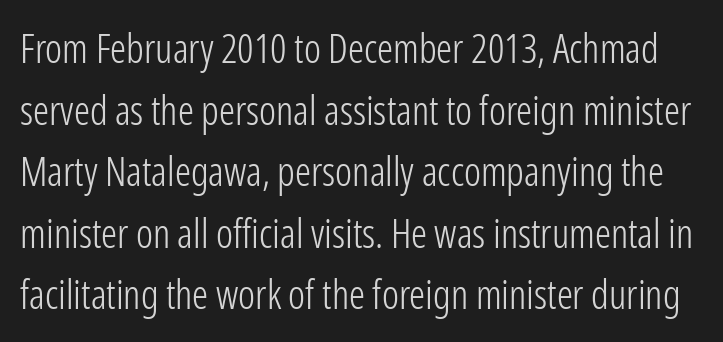
Q: Is the text bold? A: No.
Q: Is the text italic (slanted)? A: No, it is upright.
Q: Is the typeface a serif or a sans-serif typeface? A: Sans-serif.
Q: Is the text underlined? A: No.
Q: Is the spacing between letters normal or unusually wide? A: Normal.
Q: Is the spacing between lines tight, normal or loose? A: Normal.
Q: Width (condensed, normal, or wide)? A: Condensed.
Q: Stroke contrast? A: Low.
Q: x-height? A: Medium.
Q: Monospaced? A: No.
